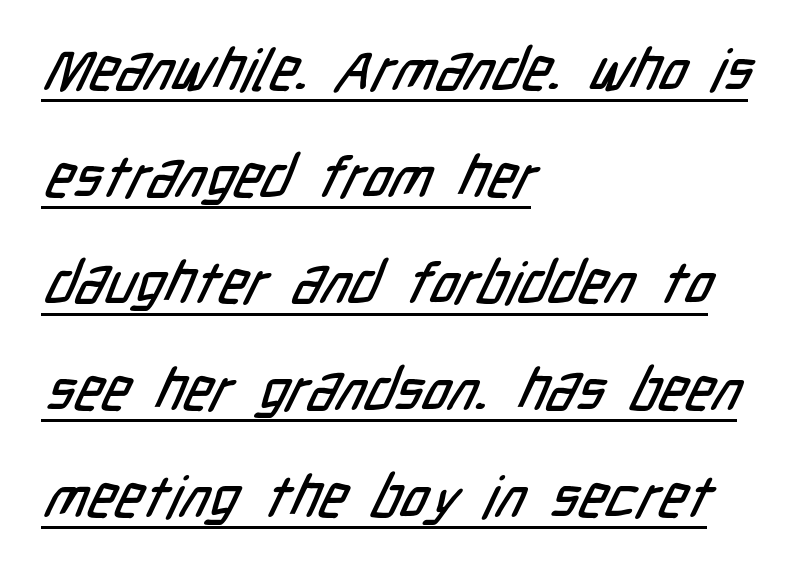
Q: Is the typeface a serif or a sans-serif typeface? A: Sans-serif.
Q: Is the text underlined? A: Yes.
Q: How is the paragraph aligned? A: Left-aligned.
Q: Is the spacing between letters normal or unusually wide? A: Normal.
Q: Width (condensed, normal, or wide)? A: Condensed.
Q: Stroke contrast? A: Low.
Q: x-height? A: Medium.
Q: Monospaced? A: No.
